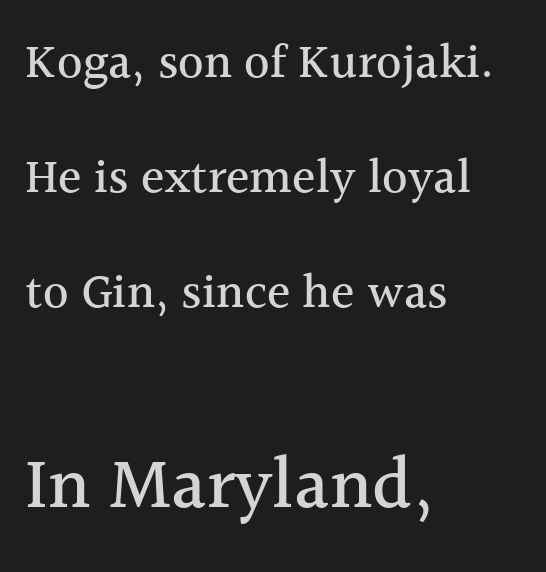
Q: Is the text italic (slanted)? A: No, it is upright.
Q: Is the typeface a serif or a sans-serif typeface? A: Serif.
Q: Is the text underlined? A: No.
Q: How is the paragraph aligned? A: Left-aligned.
Q: Is the spacing between letters normal or unusually wide? A: Normal.
Q: Is the spacing between lines tight, normal or loose? A: Loose.
Q: Which block of text is set in a larger size, the first (top) or the second (bottom)? A: The second (bottom) one.
Q: Width (condensed, normal, or wide)? A: Normal.
Q: x-height? A: Medium.
Q: Monospaced? A: No.
